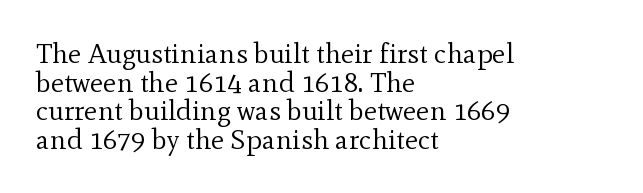
The image shows 28 px regular-weight serif type, upright; set left-aligned, tight line spacing (1.02x), normal letter spacing, not underlined; a small x-height.
